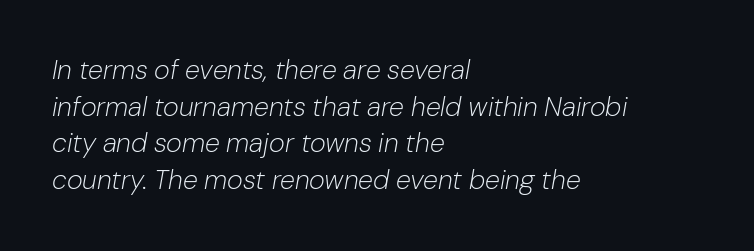
Q: Is the text bold? A: No.
Q: Is the text italic (slanted)? A: Yes, it leans right by about 10 degrees.
Q: Is the text underlined? A: No.
Q: How is the paragraph aligned? A: Left-aligned.
Q: Is the spacing between letters normal or unusually wide? A: Normal.
Q: Is the spacing between lines tight, normal or loose? A: Normal.
